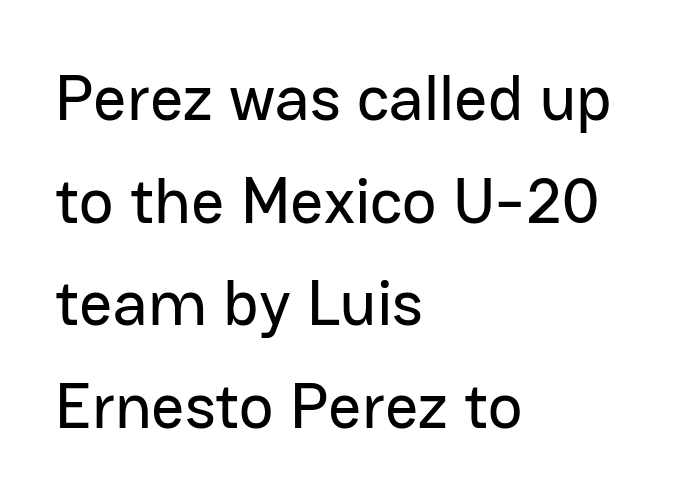
{"serif": "no", "italic": "no", "width": "normal", "stroke_contrast": "low", "x_height": "medium", "monospaced": "no", "underline": "no", "align": "left", "line_spacing": "normal", "line_spacing_ratio": 1.58, "letter_spacing": "normal", "letter_spacing_em": 0.0, "glyph_px": 65}
